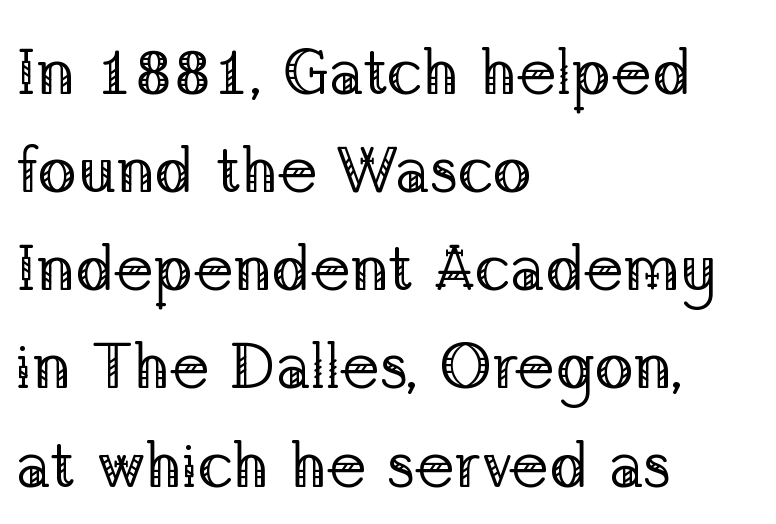
Q: Is the text bold? A: No.
Q: Is the text italic (slanted)? A: No, it is upright.
Q: Is the typeface a serif or a sans-serif typeface? A: Serif.
Q: Is the text underlined? A: No.
Q: How is the paragraph aligned? A: Left-aligned.
Q: Is the spacing between letters normal or unusually wide? A: Normal.
Q: Is the spacing between lines tight, normal or loose? A: Normal.
Q: Width (condensed, normal, or wide)? A: Normal.
Q: Stroke contrast? A: Low.
Q: x-height? A: Medium.
Q: Monospaced? A: No.
